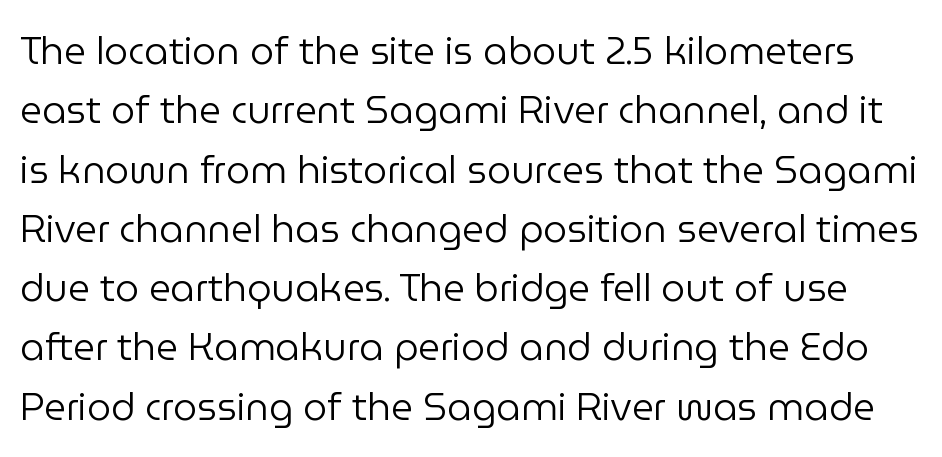
The image shows 38 px regular-weight sans-serif type, upright; set normal line spacing (1.56x), normal letter spacing, not underlined; low stroke contrast and a medium x-height.
